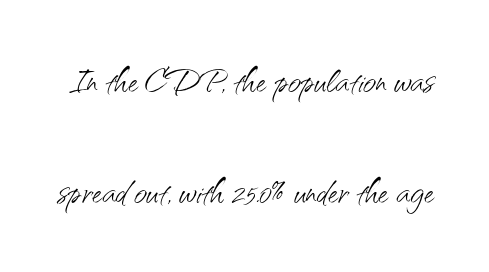
Q: Is the text bold? A: No.
Q: Is the text italic (slanted)? A: Yes.
Q: Is the typeface a serif or a sans-serif typeface? A: Sans-serif.
Q: Is the text underlined? A: No.
Q: Is the spacing between letters normal or unusually wide? A: Normal.
Q: Is the spacing between lines tight, normal or loose? A: Loose.
Q: Width (condensed, normal, or wide)? A: Normal.
Q: Stroke contrast? A: Medium.
Q: x-height? A: Small.
Q: Monospaced? A: No.
